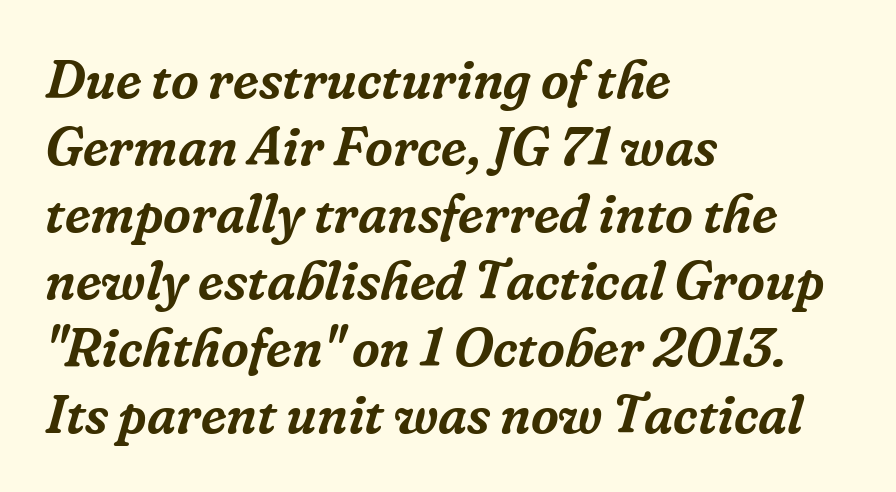
The image shows 54 px serif type, italic (leaning right); set left-aligned, line spacing 1.24x, normal letter spacing, not underlined; low stroke contrast and a medium x-height.
